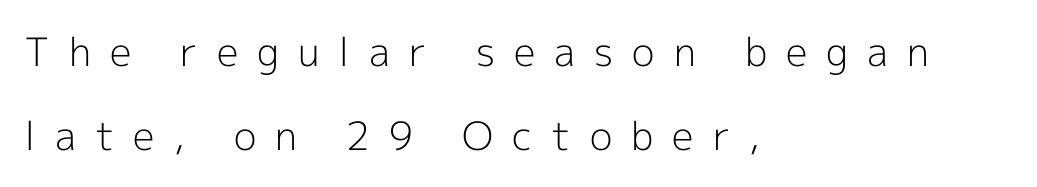
Interline gaps are noticeably wide in this sample. Notice how the passage keeps a crisp vertical edge on the left only. This is not heavy type; no bold has been used. This sample uses a sans-serif face.
